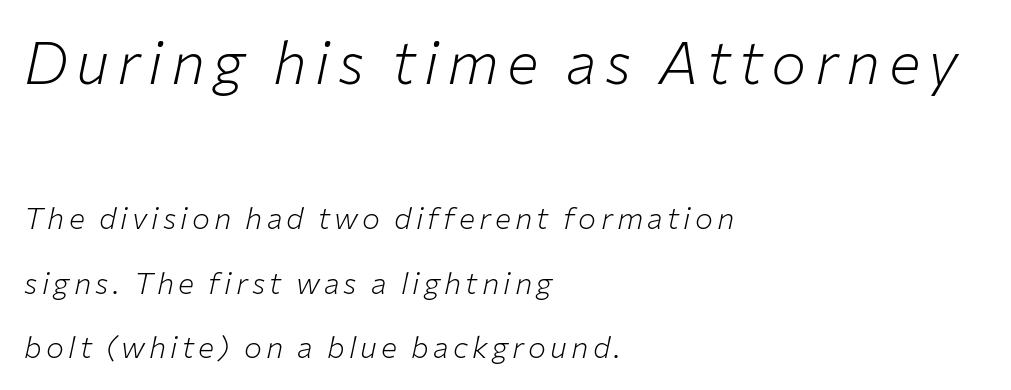
{"italic": "yes", "lean": "right", "slant_degrees": 12, "bold": "no", "weight": "light", "width": "normal", "stroke_contrast": "low", "x_height": "medium", "monospaced": "no", "underline": "no", "align": "left", "line_spacing": "loose", "line_spacing_ratio": 2.15, "larger_block": "first", "size_ratio": 1.97, "glyph_px": 59}
